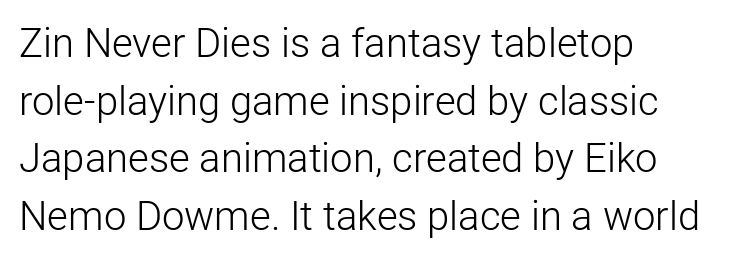
Vertically, the passage feels balanced, rows spaced as you'd expect. This is sans-serif lettering, the kind often seen on screens and signage. The letters sit at their default tracking, neither squeezed nor spread. Posture: straight, roman, zero tilt.
